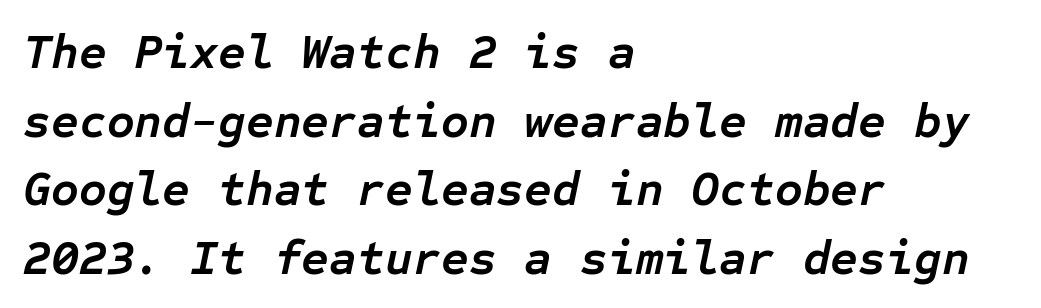
The image shows 48 px semibold type, italic (leaning right), monospaced; set left-aligned, normal line spacing (1.43x), normal letter spacing, not underlined; low stroke contrast and a medium x-height.
